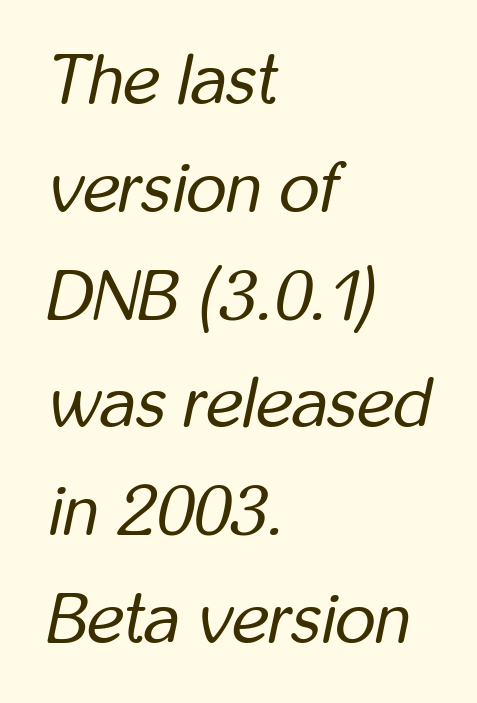
Q: Is the text bold? A: No.
Q: Is the text italic (slanted)? A: Yes, it leans right by about 12 degrees.
Q: Is the text underlined? A: No.
Q: How is the paragraph aligned? A: Left-aligned.
Q: Is the spacing between letters normal or unusually wide? A: Normal.
Q: Is the spacing between lines tight, normal or loose? A: Normal.
Q: Width (condensed, normal, or wide)? A: Condensed.
Q: Stroke contrast? A: Low.
Q: x-height? A: Medium.
Q: Monospaced? A: No.
